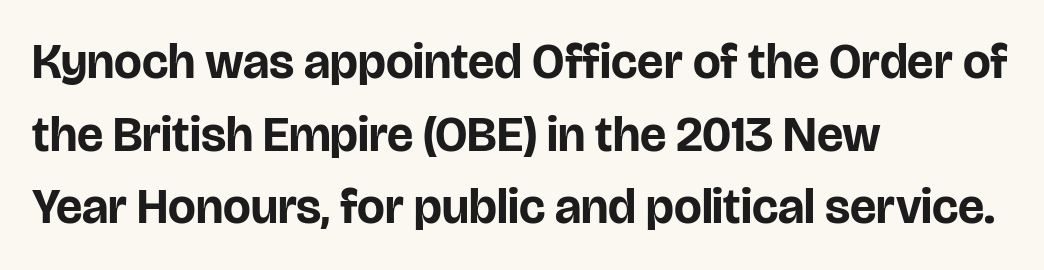
The image shows 49 px bold sans-serif type, upright; set left-aligned, normal line spacing (1.48x), normal letter spacing, not underlined; low stroke contrast and a large x-height.
